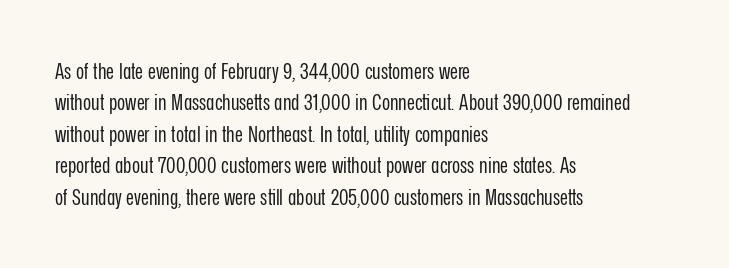
The line-height multiplier appears to be the usual default. The ragged edge is on the right, which tells us the setting is flush left. A typesetter would mark this as roman, not italic. This sample uses plain, unmodified letter spacing. No letter is thick-stroked: the sample isn't bold.
